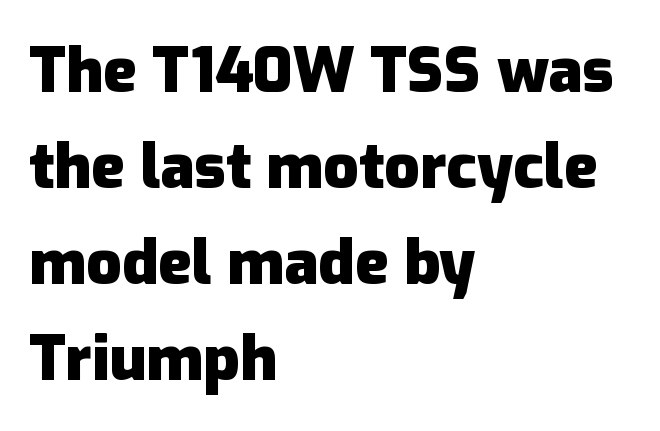
{"serif": "no", "italic": "no", "bold": "yes", "weight": "heavy", "width": "normal", "stroke_contrast": "low", "x_height": "medium", "monospaced": "no", "underline": "no", "align": "left", "line_spacing": "normal", "line_spacing_ratio": 1.55, "letter_spacing": "normal", "letter_spacing_em": 0.0, "glyph_px": 62}
